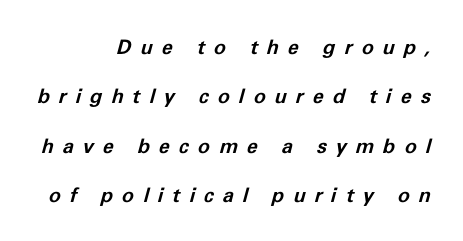
Q: Is the text bold? A: Yes.
Q: Is the text italic (slanted)? A: Yes, it leans right by about 11 degrees.
Q: Is the text underlined? A: No.
Q: How is the paragraph aligned? A: Right-aligned.
Q: Is the spacing between letters normal or unusually wide? A: Unusually wide.
Q: Is the spacing between lines tight, normal or loose? A: Loose.
